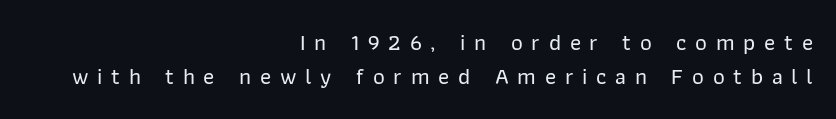
The image shows 23 px text type, upright; set right-aligned, normal line spacing (1.48x), unusually wide letter spacing (+0.38 em), not underlined.
